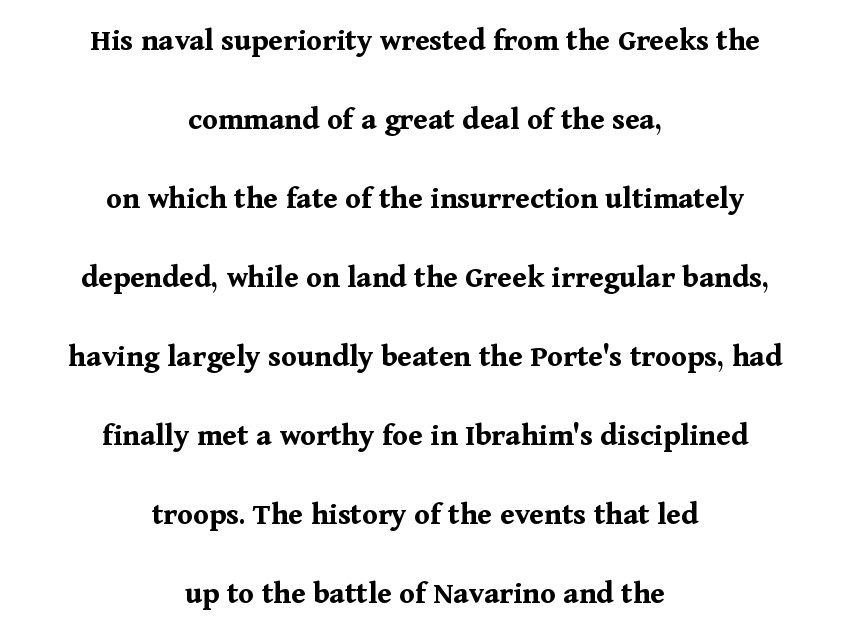
Q: Is the text bold? A: Yes.
Q: Is the text italic (slanted)? A: No, it is upright.
Q: Is the typeface a serif or a sans-serif typeface? A: Serif.
Q: Is the text underlined? A: No.
Q: How is the paragraph aligned? A: Centered.
Q: Is the spacing between letters normal or unusually wide? A: Normal.
Q: Is the spacing between lines tight, normal or loose? A: Loose.
Q: Width (condensed, normal, or wide)? A: Normal.
Q: Stroke contrast? A: Medium.
Q: x-height? A: Medium.
Q: Monospaced? A: No.
